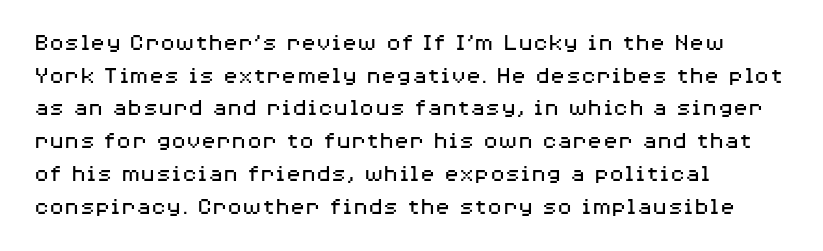
The image shows 25 px text type, upright; set left-aligned, normal line spacing (1.31x), normal letter spacing, not underlined.
